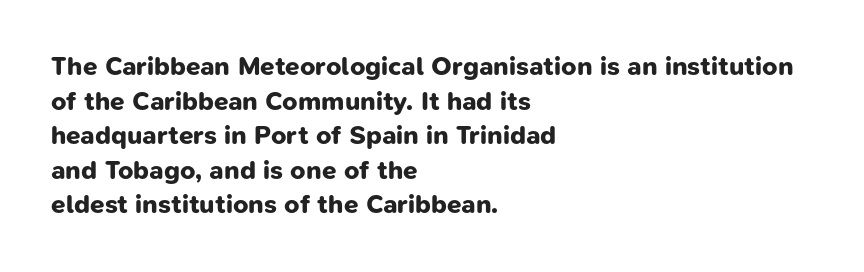
Q: Is the text bold? A: Yes.
Q: Is the text underlined? A: No.
Q: How is the paragraph aligned? A: Left-aligned.
Q: Is the spacing between letters normal or unusually wide? A: Normal.
Q: Is the spacing between lines tight, normal or loose? A: Normal.
